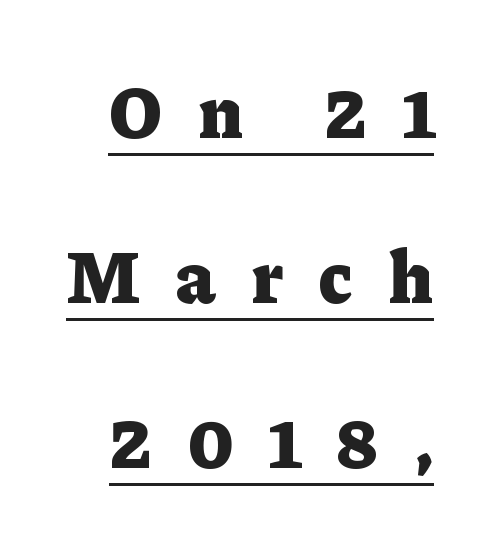
The image shows 75 px heavy serif type, upright; set loose line spacing (2.2x), unusually wide letter spacing (+0.48 em), underlined; low stroke contrast and a medium x-height.
